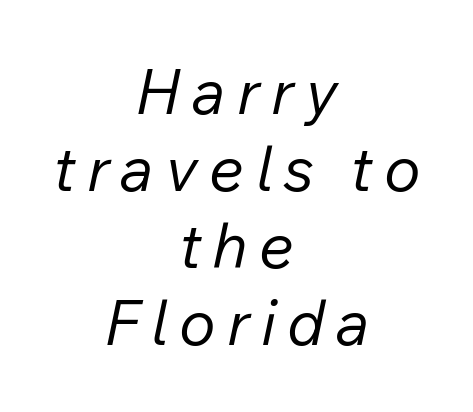
Looks like regular typesetting: each glyph gets only the width it needs. Anything drawn beneath the words? Only blank space. Weight: regular or lighter. Every character sits at an angle, as italics do. The text block is weighted toward neither margin, spreading evenly from the middle.
